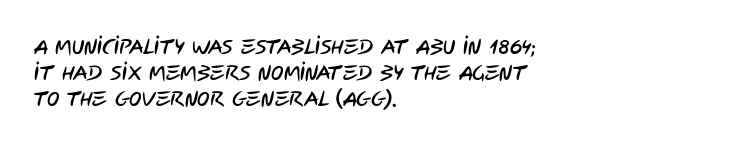
{"underline": "no", "align": "left", "line_spacing_ratio": 1.23, "letter_spacing": "normal", "letter_spacing_em": 0.0, "glyph_px": 21}
